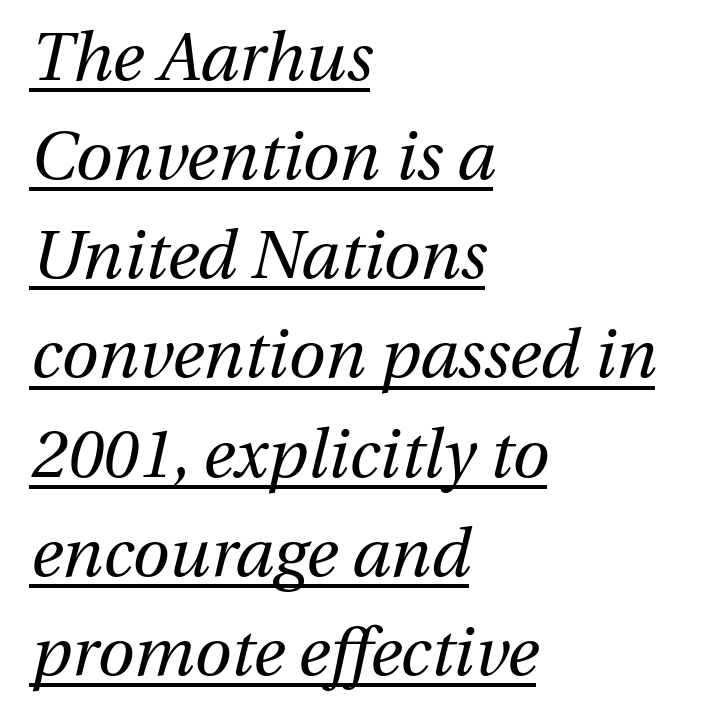
The image shows 67 px regular-weight type, italic (leaning right); set left-aligned, normal line spacing (1.48x), normal letter spacing, underlined; medium stroke contrast and a medium x-height.
